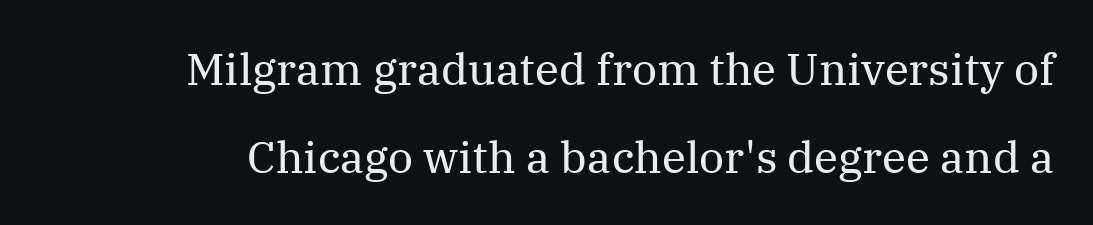
{"serif": "yes", "italic": "no", "bold": "no", "weight": "regular", "width": "normal", "stroke_contrast": "medium", "x_height": "medium", "monospaced": "no", "underline": "no", "line_spacing": "loose", "line_spacing_ratio": 1.99, "letter_spacing": "normal", "letter_spacing_em": 0.0, "glyph_px": 44}
